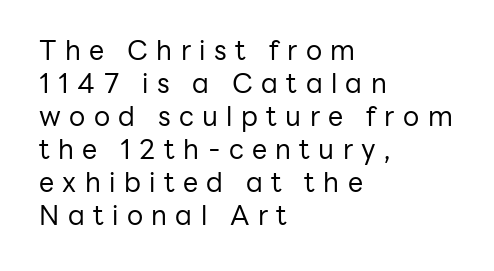
Q: Is the text bold? A: No.
Q: Is the text italic (slanted)? A: No, it is upright.
Q: Is the text underlined? A: No.
Q: How is the paragraph aligned? A: Left-aligned.
Q: Is the spacing between letters normal or unusually wide? A: Unusually wide.
